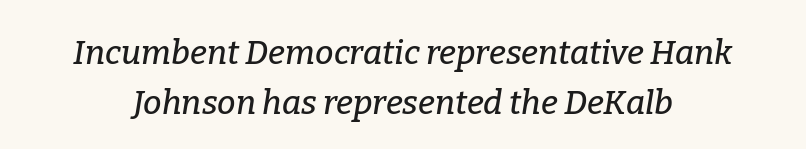
The image shows 33 px serif type, italic (leaning right); set normal line spacing (1.51x), normal letter spacing, not underlined; low stroke contrast and a medium x-height.
